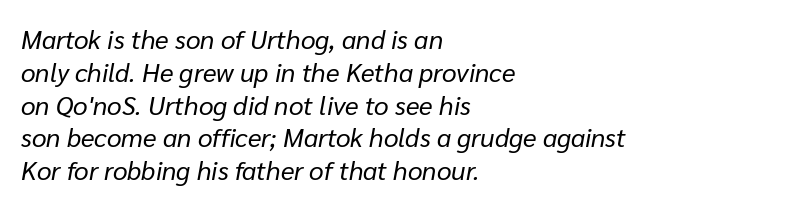
In terms of leading, this rendering sits right in the middle. Letter spacing: default. Letters rest on an invisible, unmarked baseline. The passage shown leans; its letterforms are oblique. Counters stay open thanks to moderate or lighter strokes. This rendering uses left alignment, leaving the right contour irregular.
